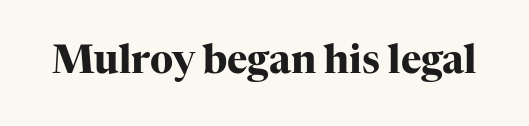
{"serif": "yes", "italic": "no", "bold": "yes", "weight": "heavy", "width": "normal", "stroke_contrast": "high", "x_height": "medium", "monospaced": "no", "underline": "no", "letter_spacing": "normal", "letter_spacing_em": 0.0, "glyph_px": 39}
